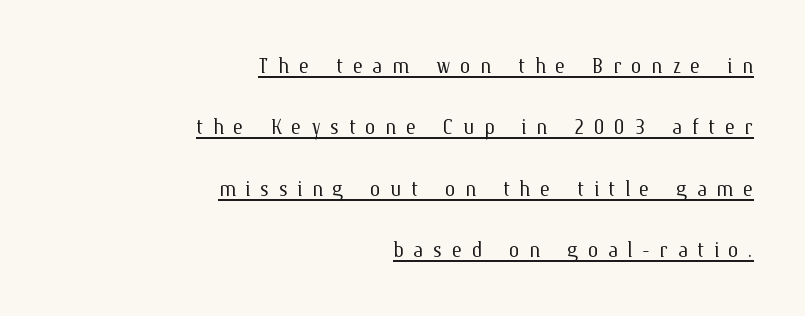
Is the letter spacing exaggerated? Yes — the characters are pushed far apart. Is the block centered? No — it sits flush against the right margin. Bold? No — there's no thickening of the strokes. Has an underline been added? It has. The rendering uses a large line-height, opening up the rows. Every character sits straight up, as roman type does.
